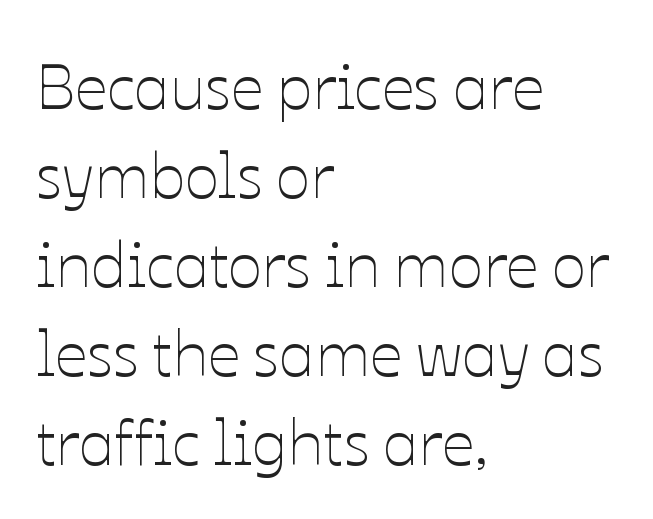
The image shows 64 px thin type, upright; set left-aligned, normal line spacing (1.39x), normal letter spacing, not underlined; low stroke contrast and a medium x-height.
